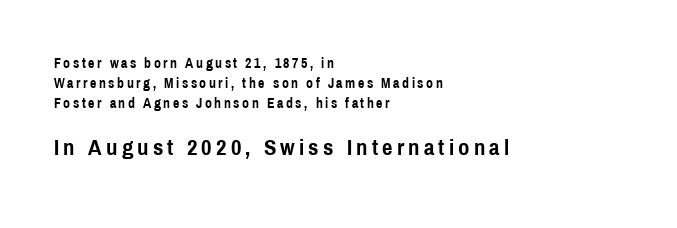
Teacher's note: observe the even left margin — that is flush-left alignment. Emphasis by weight is at full strength: bold. Bare-footed words on every line. The lettering stays uniformly vertical, giving the passage a roman look. Vertical spacing — default.
